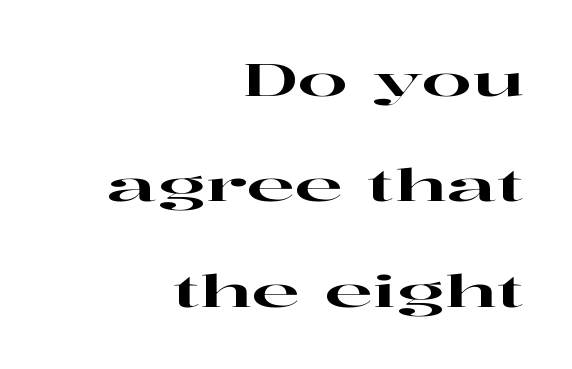
{"serif": "yes", "italic": "no", "width": "wide", "stroke_contrast": "high", "x_height": "medium", "monospaced": "no", "underline": "no", "align": "right", "line_spacing": "loose", "line_spacing_ratio": 2.34, "letter_spacing": "normal", "letter_spacing_em": 0.0, "glyph_px": 45}
